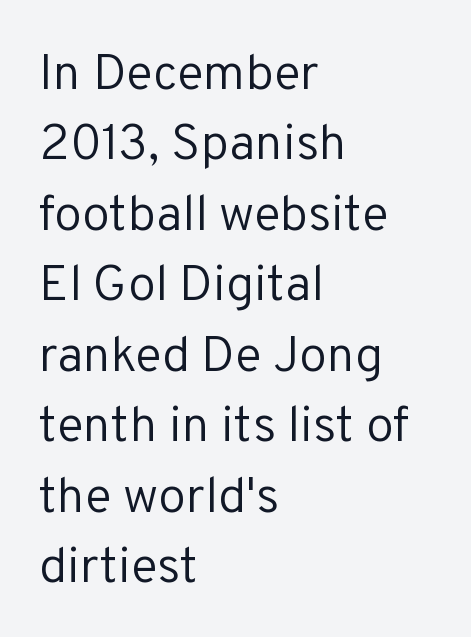
Leftover space on each line is placed entirely after the last word. These glyphs show unthickened strokes, regular width or finer. Nope, not italic — everything's standing straight. The text was rendered using a sans face with plain stroke endings. Between one letter and the next there's only the usual sliver of space. Has an underline been added? It has not.
